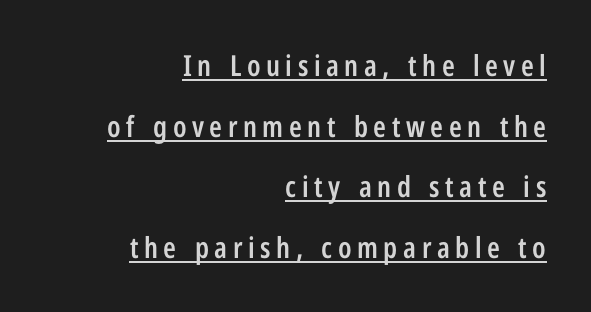
The image shows 29 px semibold, condensed sans-serif type, upright; set right-aligned, loose line spacing (2.09x), underlined; low stroke contrast and a medium x-height.
